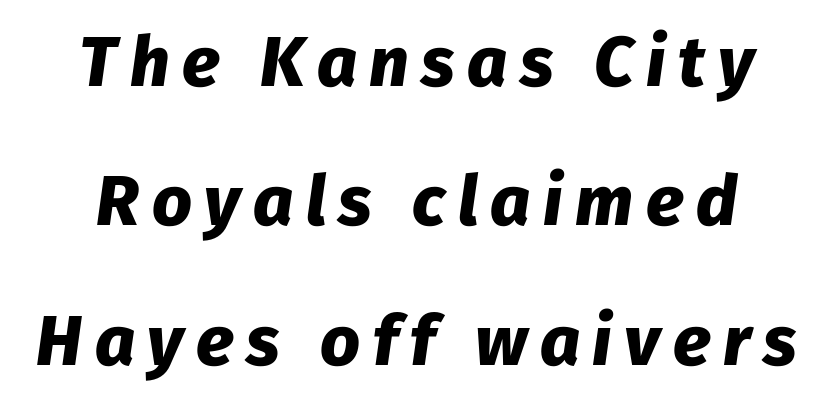
{"italic": "yes", "lean": "right", "slant_degrees": 8, "bold": "yes", "weight": "heavy", "width": "normal", "stroke_contrast": "low", "x_height": "medium", "monospaced": "no", "underline": "no", "line_spacing": "loose", "line_spacing_ratio": 1.99, "glyph_px": 70}
